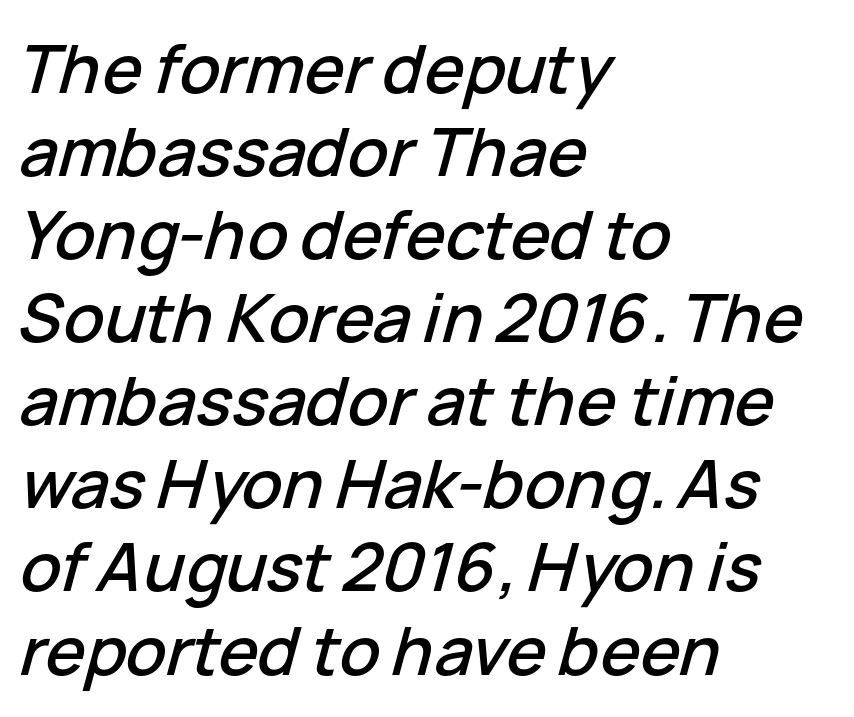
Q: Is the text italic (slanted)? A: Yes, it leans right by about 15 degrees.
Q: Is the text underlined? A: No.
Q: How is the paragraph aligned? A: Left-aligned.
Q: Is the spacing between letters normal or unusually wide? A: Normal.
Q: Width (condensed, normal, or wide)? A: Normal.
Q: Stroke contrast? A: Low.
Q: x-height? A: Medium.
Q: Monospaced? A: No.
